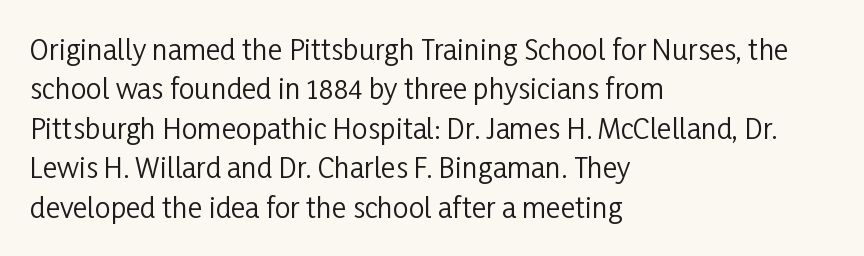
The image shows 28 px regular-weight, condensed sans-serif type, upright; set left-aligned, normal line spacing (1.41x), normal letter spacing, not underlined; low stroke contrast and a medium x-height.
